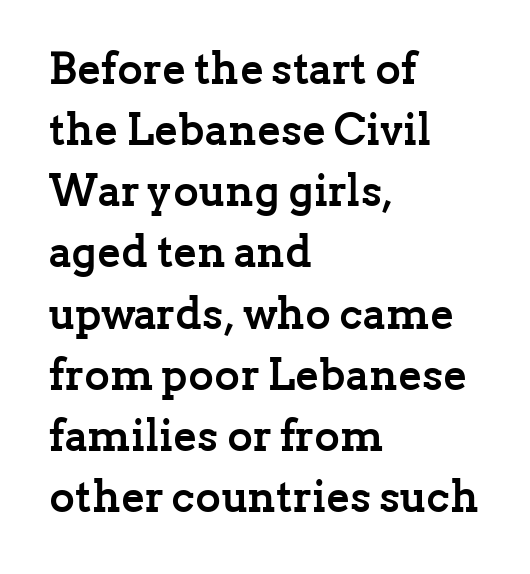
{"serif": "yes", "italic": "no", "bold": "yes", "weight": "semibold", "width": "normal", "stroke_contrast": "low", "x_height": "medium", "monospaced": "no", "underline": "no", "align": "left", "line_spacing": "normal", "line_spacing_ratio": 1.39, "letter_spacing": "normal", "letter_spacing_em": 0.0, "glyph_px": 44}
